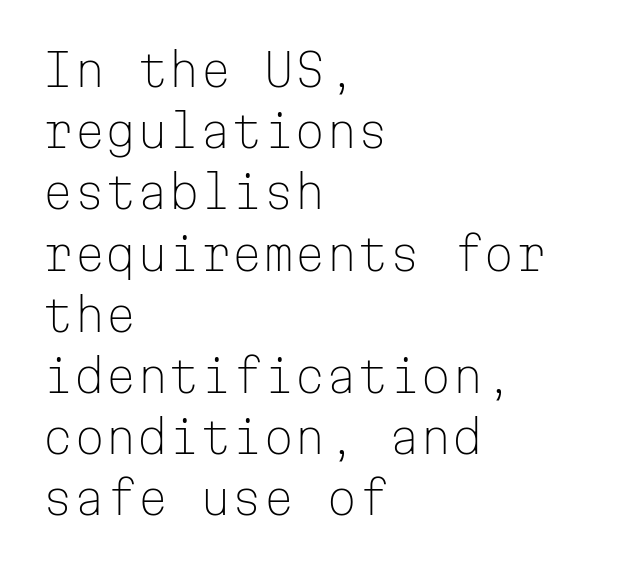
Q: Is the text bold? A: No.
Q: Is the text italic (slanted)? A: No, it is upright.
Q: Is the typeface a serif or a sans-serif typeface? A: Sans-serif.
Q: Is the text underlined? A: No.
Q: How is the paragraph aligned? A: Left-aligned.
Q: Is the spacing between letters normal or unusually wide? A: Normal.
Q: Is the spacing between lines tight, normal or loose? A: Normal.
Q: Width (condensed, normal, or wide)? A: Normal.
Q: Stroke contrast? A: Low.
Q: x-height? A: Medium.
Q: Monospaced? A: Yes.
